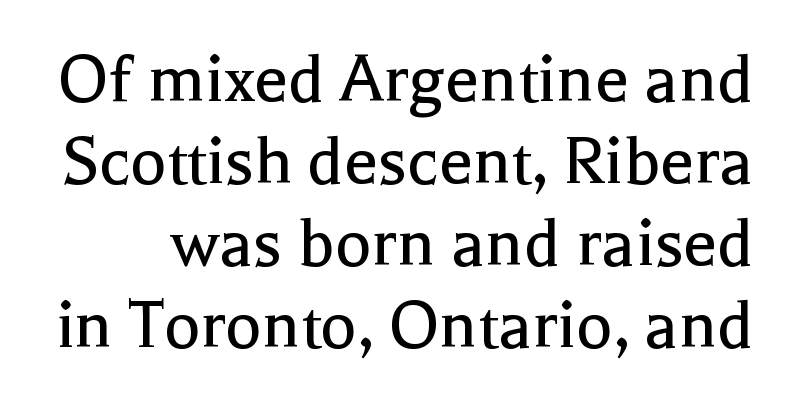
The image shows 76 px regular-weight serif type, upright; set tight line spacing (1.08x), normal letter spacing, not underlined; a medium x-height.
